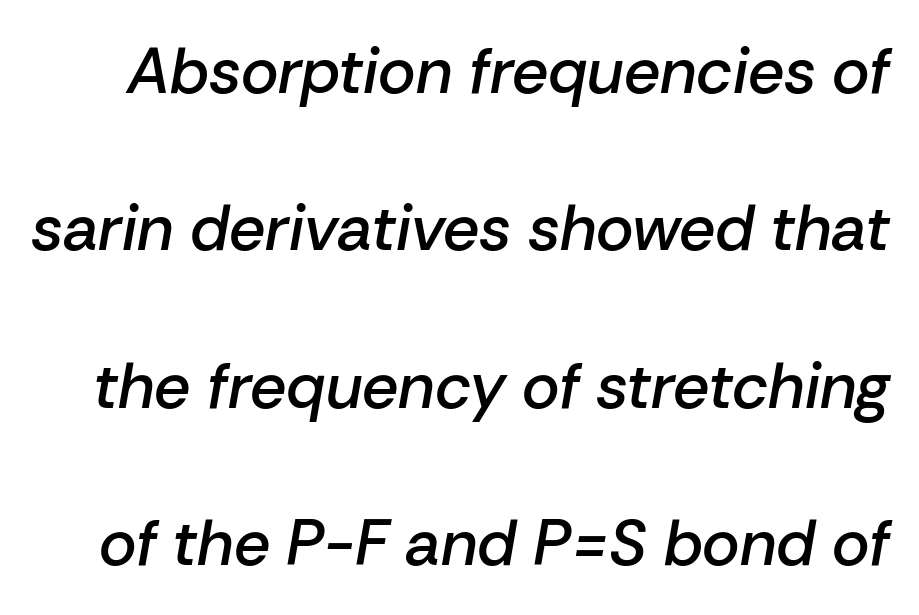
Q: Is the text bold? A: Semi-bold.
Q: Is the text italic (slanted)? A: Yes, it leans right by about 10 degrees.
Q: Is the text underlined? A: No.
Q: Is the spacing between letters normal or unusually wide? A: Normal.
Q: Is the spacing between lines tight, normal or loose? A: Loose.
Q: Width (condensed, normal, or wide)? A: Normal.
Q: Stroke contrast? A: Low.
Q: x-height? A: Medium.
Q: Monospaced? A: No.
